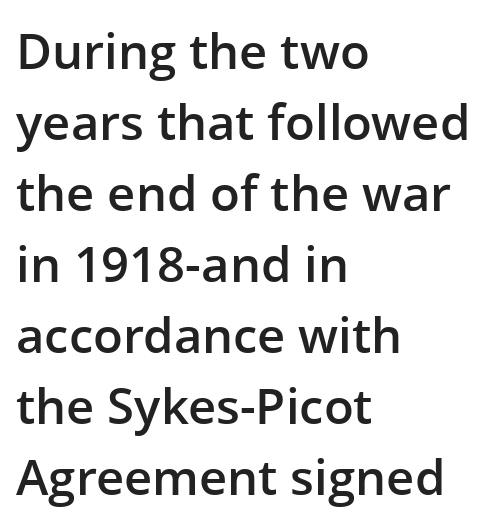
The image shows 49 px semibold sans-serif type, upright; set left-aligned, normal line spacing (1.45x), normal letter spacing, not underlined; low stroke contrast and a medium x-height.
